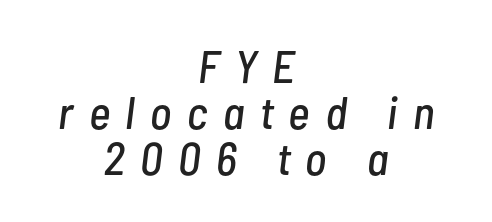
Style check: oblique. The space directly below the letters is spotless. Words appear elongated and porous because spacing is wide. Tightly led — the rows are bunched.
